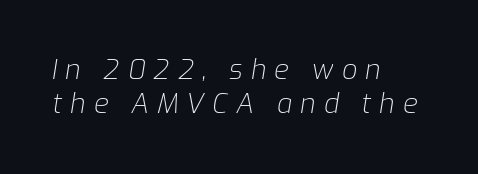
Q: Is the text bold? A: No.
Q: Is the text italic (slanted)? A: Yes, it leans right by about 9 degrees.
Q: Is the text underlined? A: No.
Q: How is the paragraph aligned? A: Left-aligned.
Q: Is the spacing between letters normal or unusually wide? A: Unusually wide.
Q: Is the spacing between lines tight, normal or loose? A: Normal.
